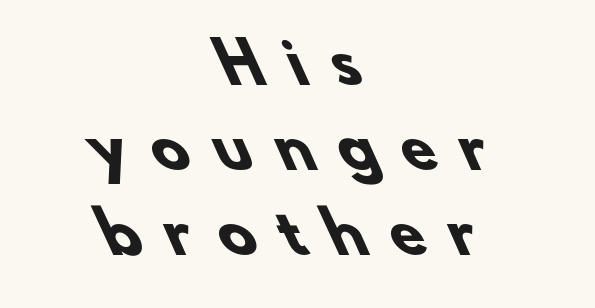
Q: Is the text bold? A: Yes.
Q: Is the typeface a serif or a sans-serif typeface? A: Sans-serif.
Q: Is the text underlined? A: No.
Q: How is the paragraph aligned? A: Centered.
Q: Is the spacing between letters normal or unusually wide? A: Unusually wide.
Q: Is the spacing between lines tight, normal or loose? A: Normal.
Q: Width (condensed, normal, or wide)? A: Normal.
Q: Stroke contrast? A: Low.
Q: x-height? A: Small.
Q: Monospaced? A: No.
